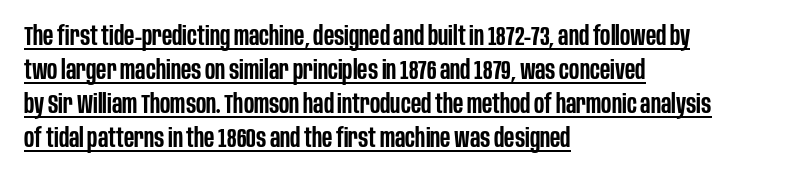
The image shows 26 px text type, upright; set left-aligned, normal line spacing (1.31x), normal letter spacing, underlined.
